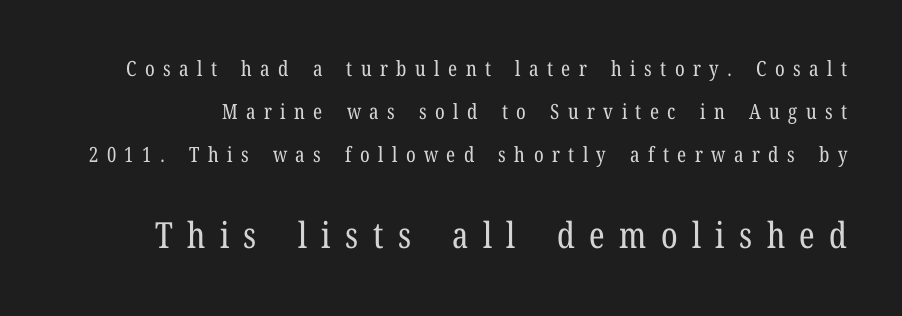
The image shows 36 px regular-weight, condensed serif type, upright; set loose line spacing (2.04x), unusually wide letter spacing (+0.4 em), not underlined; the second (bottom) block is 1.71x larger; low stroke contrast and a medium x-height.
